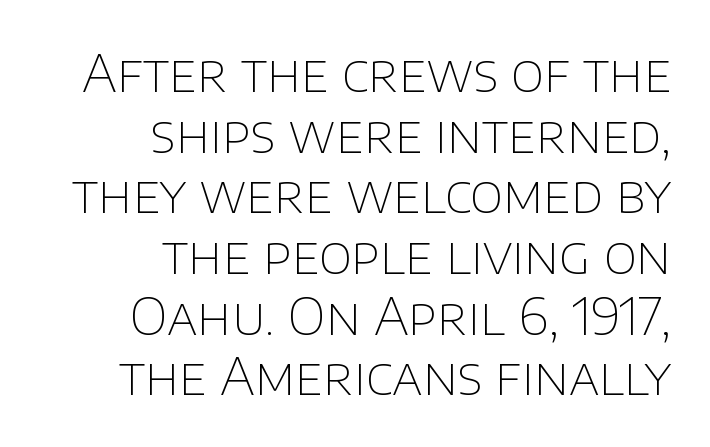
Q: Is the text bold? A: No.
Q: Is the text italic (slanted)? A: No, it is upright.
Q: Is the typeface a serif or a sans-serif typeface? A: Sans-serif.
Q: Is the text underlined? A: No.
Q: How is the paragraph aligned? A: Right-aligned.
Q: Is the spacing between letters normal or unusually wide? A: Normal.
Q: Width (condensed, normal, or wide)? A: Normal.
Q: Stroke contrast? A: Low.
Q: x-height? A: Large.
Q: Monospaced? A: No.
